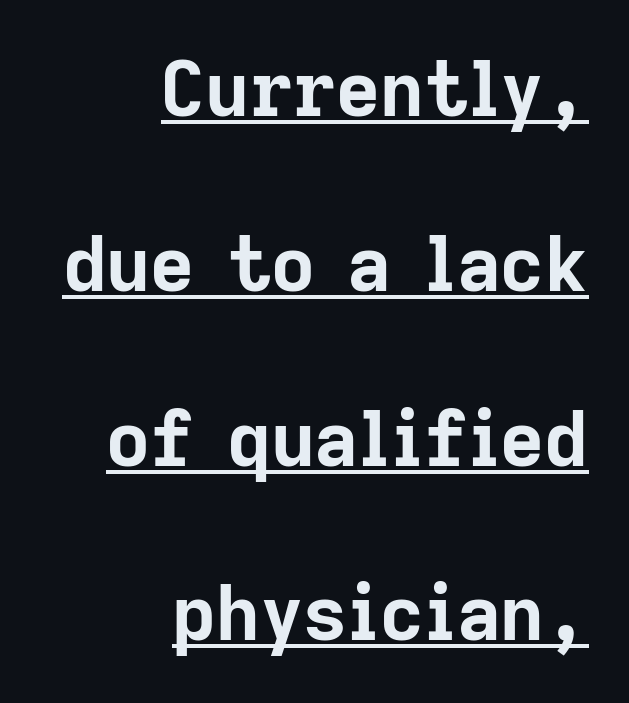
{"serif": "no", "italic": "no", "bold": "yes", "weight": "bold", "width": "normal", "stroke_contrast": "low", "x_height": "medium", "monospaced": "no", "underline": "yes", "align": "right", "line_spacing": "loose", "line_spacing_ratio": 2.3, "letter_spacing": "normal", "letter_spacing_em": 0.0, "glyph_px": 76}
